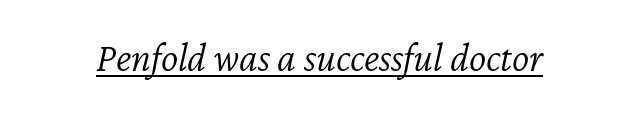
Varying glyph widths throughout — classic text-font behaviour. Characters follow at the spacing the type designer built in. Quick note: italic. Stems here are at most as thick as an everyday book face. Notice how a bar underscores the lettering throughout.
